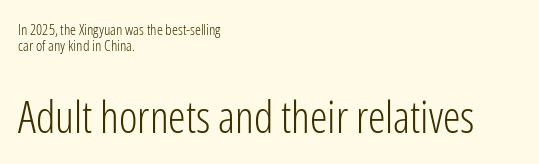
The face used here is proportionally spaced, like ordinary book or web type. The letterforms sit at book weight or below. Reading down the block, your eye returns to a fixed left position each line. Observe the absence of serifs on each vertical stroke in this sample.
